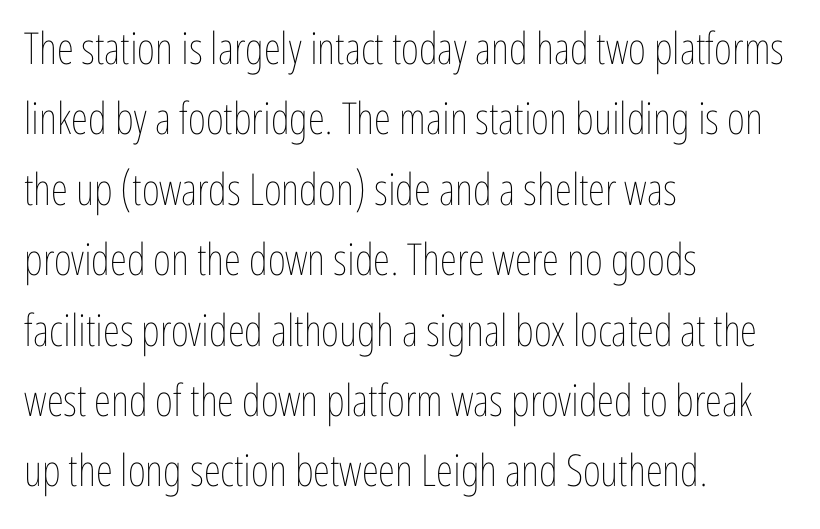
Q: Is the text bold? A: No.
Q: Is the text italic (slanted)? A: No, it is upright.
Q: Is the text underlined? A: No.
Q: How is the paragraph aligned? A: Left-aligned.
Q: Is the spacing between letters normal or unusually wide? A: Normal.
Q: Is the spacing between lines tight, normal or loose? A: Normal.
Q: Width (condensed, normal, or wide)? A: Condensed.
Q: Stroke contrast? A: Low.
Q: x-height? A: Medium.
Q: Monospaced? A: No.
